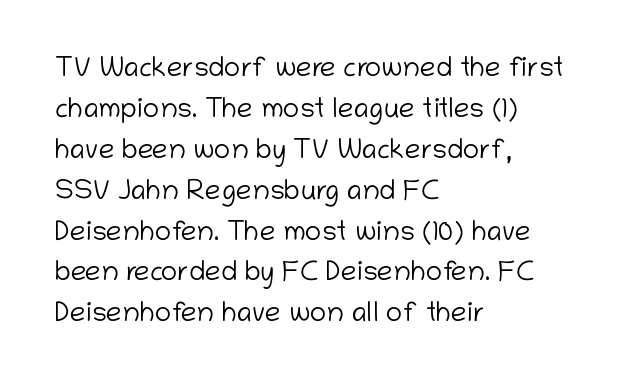
Q: Is the text bold? A: No.
Q: Is the text italic (slanted)? A: No, it is upright.
Q: Is the typeface a serif or a sans-serif typeface? A: Sans-serif.
Q: Is the text underlined? A: No.
Q: How is the paragraph aligned? A: Left-aligned.
Q: Is the spacing between letters normal or unusually wide? A: Normal.
Q: Is the spacing between lines tight, normal or loose? A: Normal.
Q: Width (condensed, normal, or wide)? A: Normal.
Q: Stroke contrast? A: Low.
Q: x-height? A: Medium.
Q: Monospaced? A: No.
